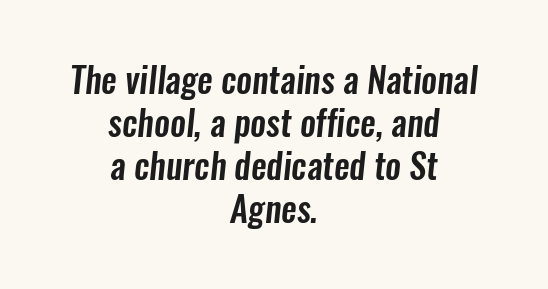
Q: Is the typeface a serif or a sans-serif typeface? A: Sans-serif.
Q: Is the text underlined? A: No.
Q: How is the paragraph aligned? A: Centered.
Q: Is the spacing between letters normal or unusually wide? A: Normal.
Q: Width (condensed, normal, or wide)? A: Condensed.
Q: Stroke contrast? A: Low.
Q: x-height? A: Medium.
Q: Monospaced? A: No.
